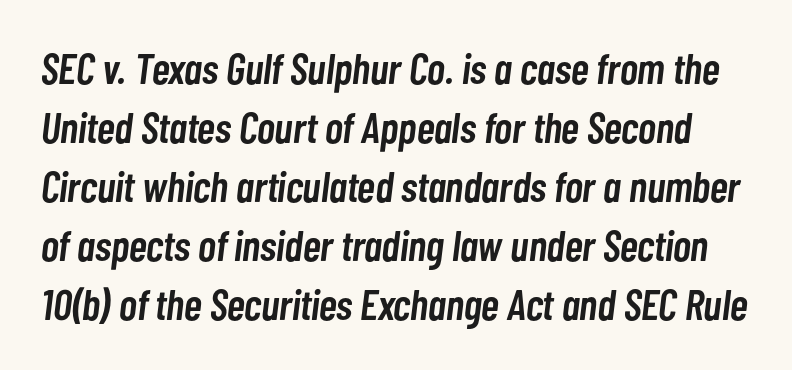
Lines of text with bare space underneath. Summary of vertical rhythm: regular, with standard interline spacing. Semibold letterforms, between regular and bold. The letters advance in unequal steps, a hallmark of proportional type. The rendering keeps characters at their native spacing.
